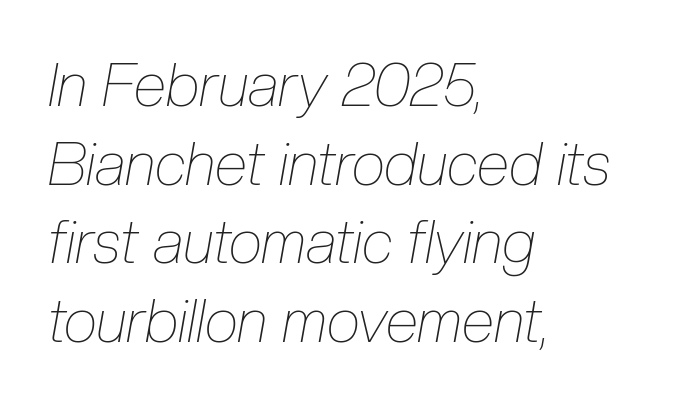
Q: Is the text bold? A: No.
Q: Is the text italic (slanted)? A: Yes, it leans right by about 10 degrees.
Q: Is the text underlined? A: No.
Q: How is the paragraph aligned? A: Left-aligned.
Q: Is the spacing between letters normal or unusually wide? A: Normal.
Q: Is the spacing between lines tight, normal or loose? A: Normal.
Q: Width (condensed, normal, or wide)? A: Condensed.
Q: Stroke contrast? A: Low.
Q: x-height? A: Medium.
Q: Monospaced? A: No.
